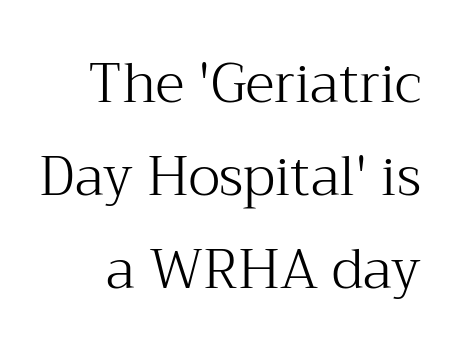
The image shows 54 px light serif type, upright; set line spacing 1.72x, normal letter spacing, not underlined; medium stroke contrast and a medium x-height.
